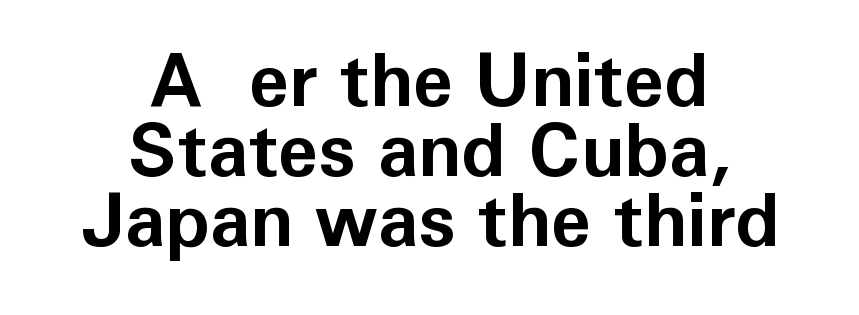
The designer dialed line spacing down below the default. Spacing verdict: proportional, widths tailored to each character. A typesetter would label this face a sans. The whitespace from short lines is split evenly between both sides. Between one letter and the next there's only the usual sliver of space.
